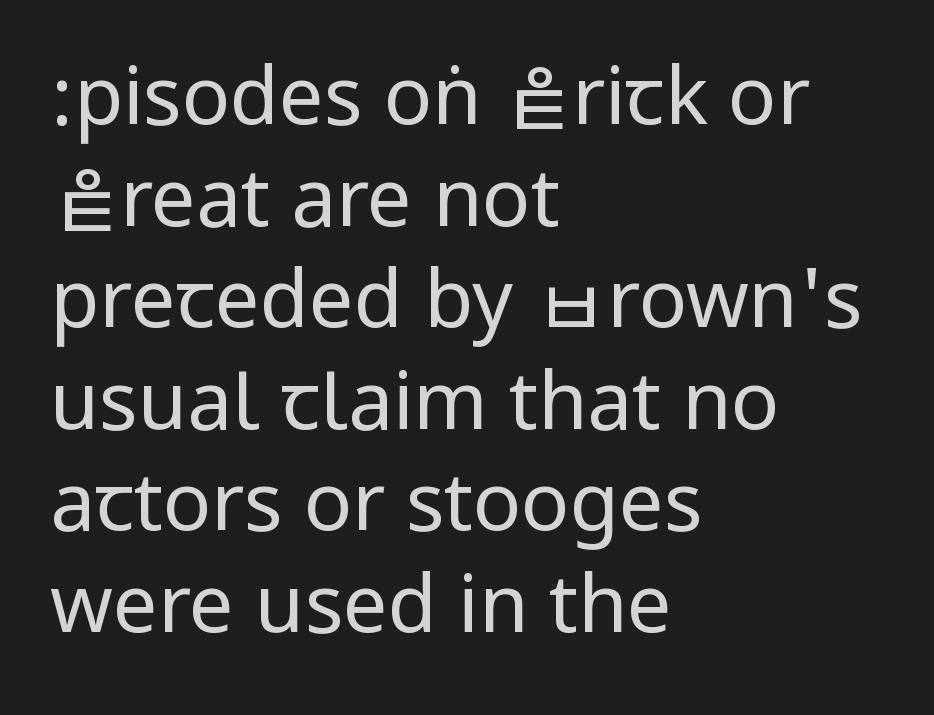
The image shows 80 px regular-weight, condensed sans-serif type, upright; set left-aligned, normal line spacing (1.27x), normal letter spacing, not underlined; low stroke contrast.
